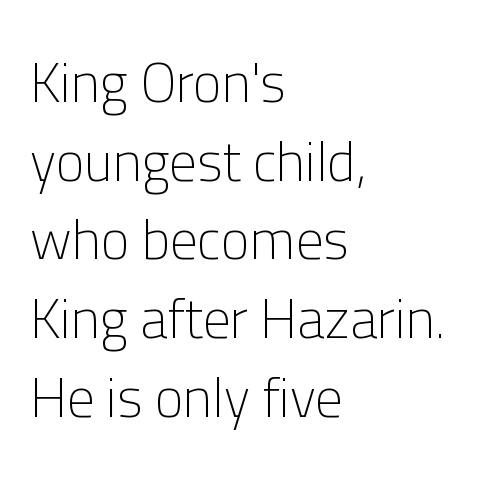
The image shows 55 px light sans-serif type, upright; set left-aligned, normal line spacing (1.43x), normal letter spacing, not underlined; low stroke contrast and a medium x-height.
